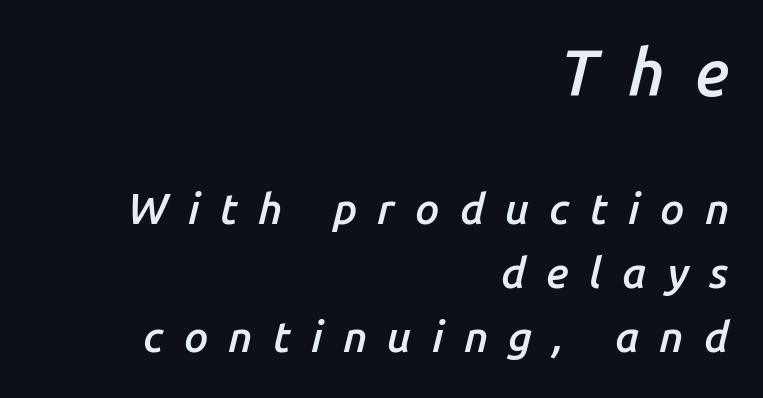
The image shows 65 px semibold type, italic (leaning right); set right-aligned, normal line spacing (1.49x), unusually wide letter spacing (+0.47 em), not underlined; the first (top) block is 1.51x larger; low stroke contrast and a medium x-height.
